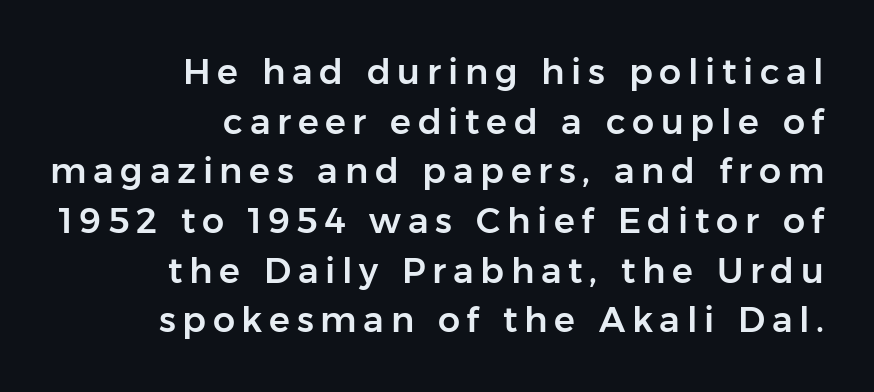
{"serif": "no", "italic": "no", "width": "normal", "stroke_contrast": "low", "x_height": "medium", "monospaced": "no", "underline": "no", "align": "right", "line_spacing": "normal", "line_spacing_ratio": 1.42, "glyph_px": 35}
